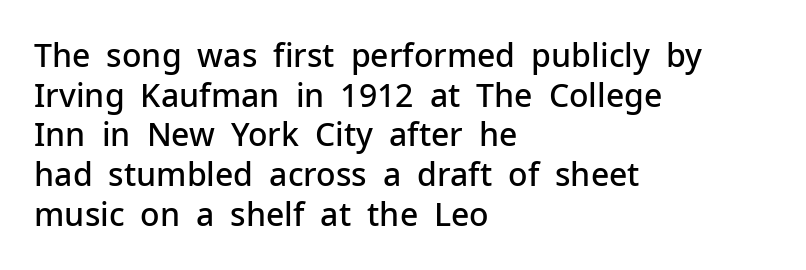
The image shows 32 px semibold sans-serif type, upright; set left-aligned, line spacing 1.24x, normal letter spacing, not underlined; low stroke contrast and a medium x-height.
